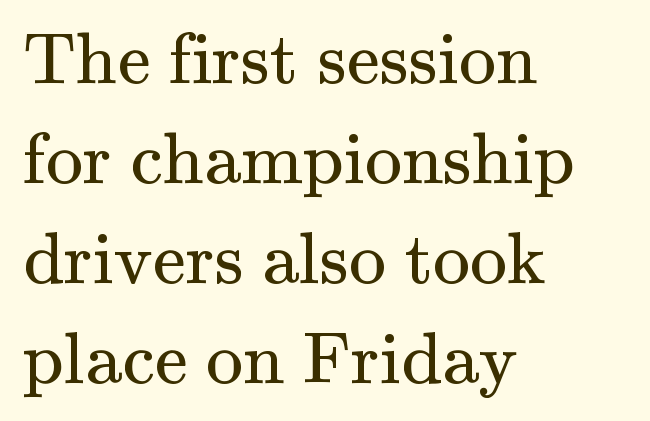
The image shows 74 px regular-weight serif type, upright; set left-aligned, normal line spacing (1.35x), normal letter spacing, not underlined; medium stroke contrast and a small x-height.
